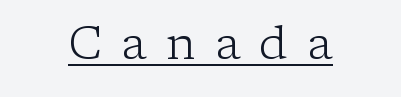
{"serif": "yes", "italic": "no", "bold": "no", "weight": "light", "width": "normal", "stroke_contrast": "low", "x_height": "medium", "monospaced": "no", "underline": "yes", "letter_spacing": "wide", "letter_spacing_em": 0.42, "glyph_px": 46}
